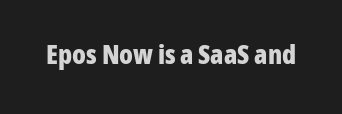
What stands out about the letter spacing? Nothing — it is the standard amount. No italicization has been applied; the sample stays upright. The gap between lines stays unmarked. Thick stems and heavy bowls — unmistakably bold.
